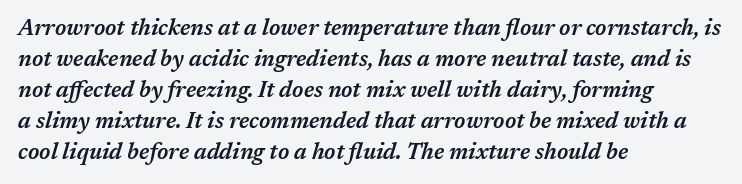
Q: Is the text bold? A: Semi-bold.
Q: Is the text italic (slanted)? A: Yes, it leans right by about 17 degrees.
Q: Is the text underlined? A: No.
Q: How is the paragraph aligned? A: Left-aligned.
Q: Is the spacing between letters normal or unusually wide? A: Normal.
Q: Is the spacing between lines tight, normal or loose? A: Normal.
